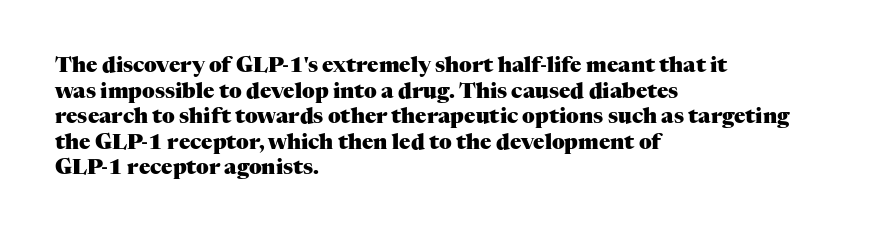
{"italic": "no", "bold": "yes", "underline": "no", "align": "left", "line_spacing_ratio": 1.22, "letter_spacing": "normal", "letter_spacing_em": 0.0, "glyph_px": 21}
